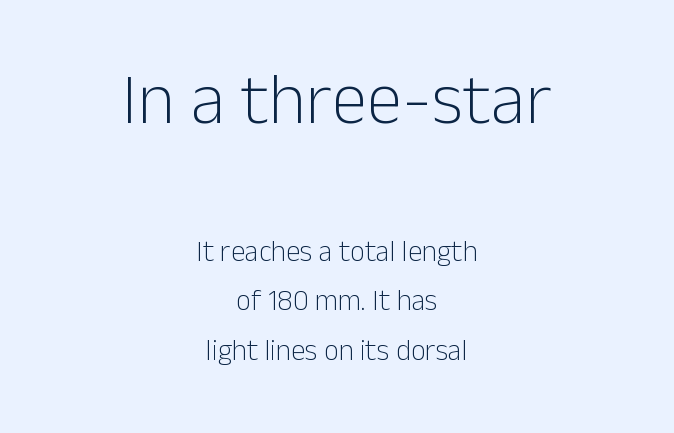
Plain, unruled lines of type. This rendering uses center alignment, leaving both contours irregular but symmetric. Short note: letters normally spaced. This layout puts the oversized block above and the modest block below.
